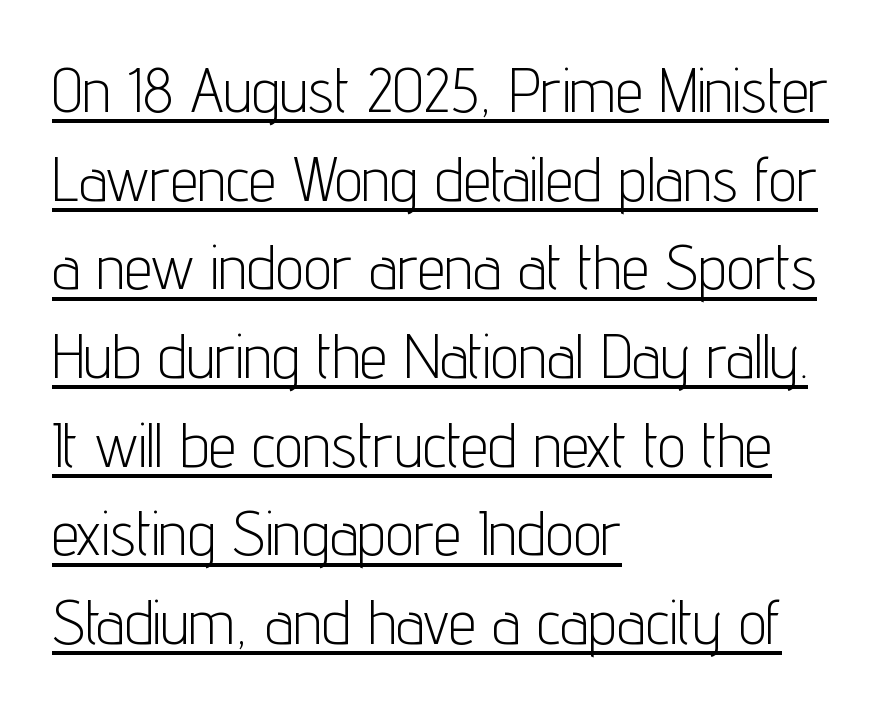
I'd call this a sans setting — the letters go barefoot. These lines sit exactly where default settings would place them. The rendered words wear a rule along their underside. No chunkiness to these letters — they're not bold. The letters stand straight up with perfectly vertical stems. Horizontally, the lines are justified to the leading edge only.
